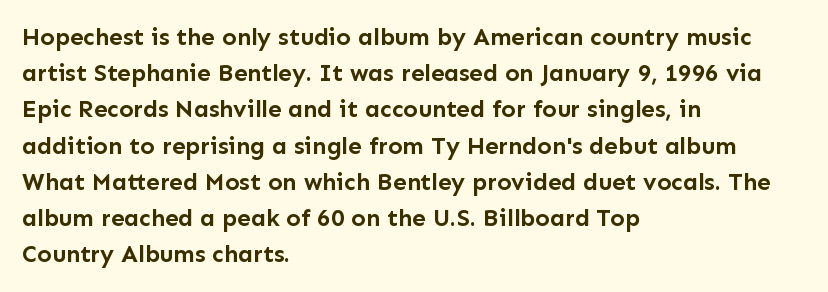
Q: Is the text bold? A: Yes.
Q: Is the text italic (slanted)? A: No, it is upright.
Q: Is the text underlined? A: No.
Q: How is the paragraph aligned? A: Left-aligned.
Q: Is the spacing between letters normal or unusually wide? A: Normal.
Q: Is the spacing between lines tight, normal or loose? A: Normal.
